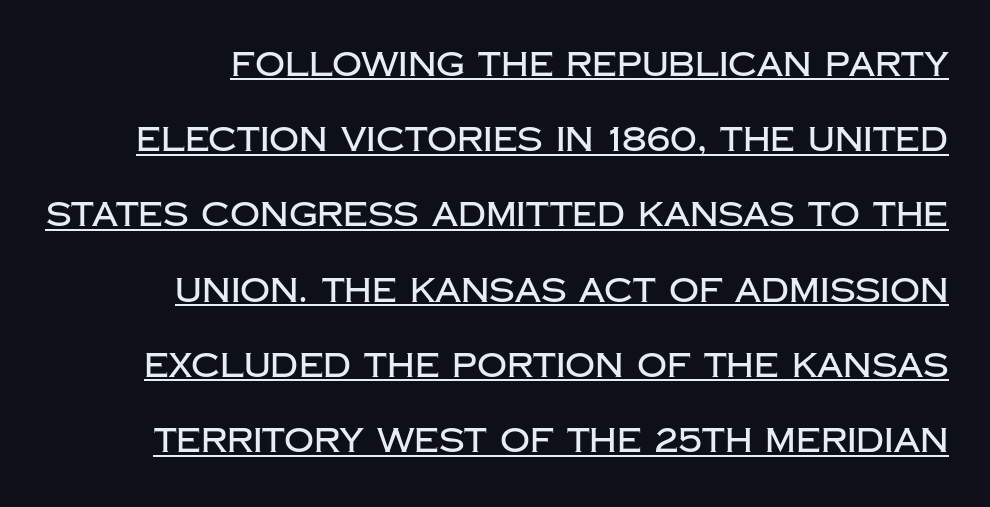
Tall strokes in this sample are plumb rather than angled. These lines are composed in type without serifs. Underlined type. No extra tracking has been applied to these lines.
